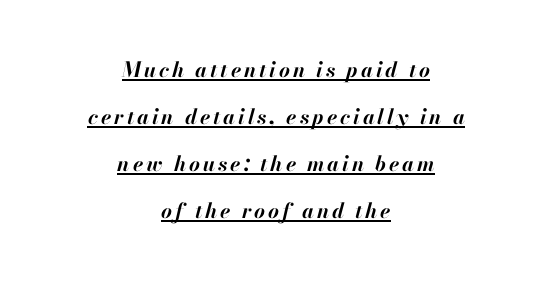
Q: Is the text bold? A: Yes.
Q: Is the text italic (slanted)? A: Yes, it leans right by about 13 degrees.
Q: Is the text underlined? A: Yes.
Q: How is the paragraph aligned? A: Centered.
Q: Is the spacing between lines tight, normal or loose? A: Loose.
